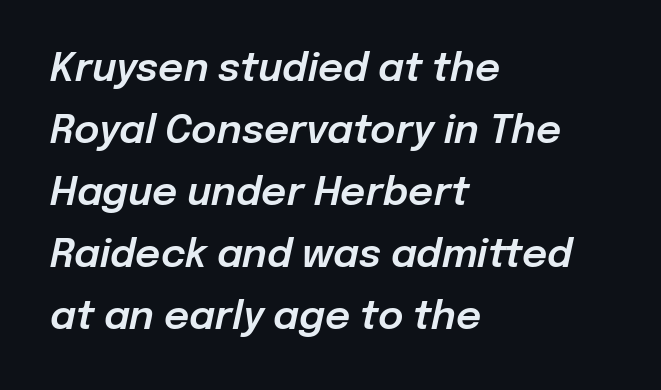
The image shows 39 px text type, italic (leaning right); set left-aligned, normal line spacing (1.59x), normal letter spacing, not underlined; low stroke contrast and a medium x-height.
